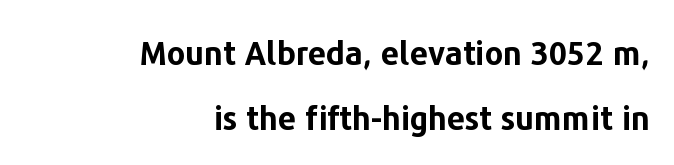
The letterforms sit shoulder to shoulder at normal distance. The sample has been set heavy, in full bold. Horizontal bands of white between lines are thick stripes. Do the letters lean? They stand straight. The string is rendered with underlining switched off. Spacing verdict: proportional, widths tailored to each character.
